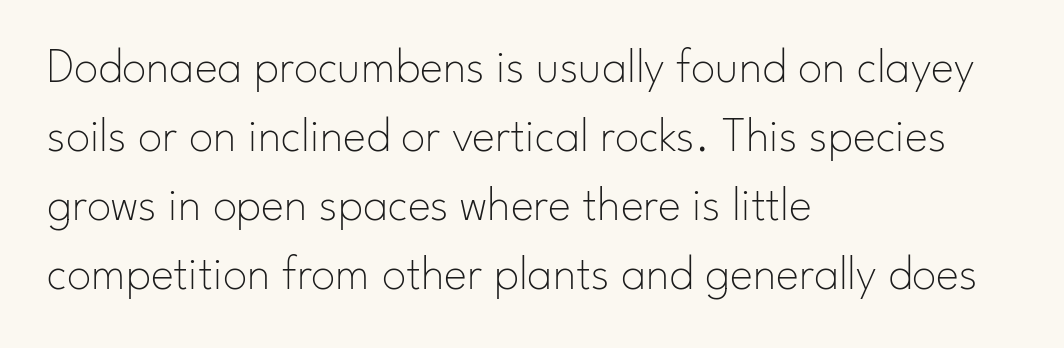
Q: Is the text bold? A: No.
Q: Is the text italic (slanted)? A: No, it is upright.
Q: Is the typeface a serif or a sans-serif typeface? A: Sans-serif.
Q: Is the text underlined? A: No.
Q: How is the paragraph aligned? A: Left-aligned.
Q: Is the spacing between letters normal or unusually wide? A: Normal.
Q: Is the spacing between lines tight, normal or loose? A: Normal.
Q: Width (condensed, normal, or wide)? A: Normal.
Q: Stroke contrast? A: Low.
Q: x-height? A: Small.
Q: Monospaced? A: No.
